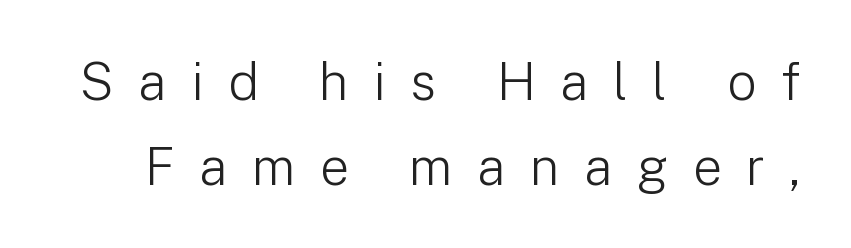
The image shows 52 px light sans-serif type, upright; set normal line spacing (1.64x), unusually wide letter spacing (+0.46 em), not underlined; low stroke contrast and a medium x-height.
